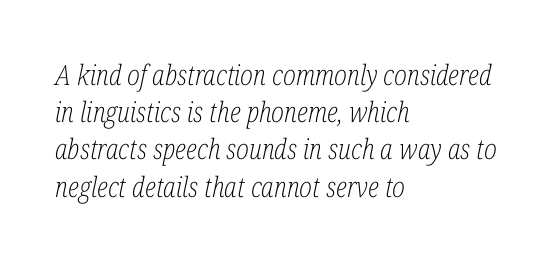
Caption: multi-line text, flush left, ragged right. The specimen omits any rule beneath the text block's lines. A normal amount of white space separates one row of letters from the next. The letters carry serifs — small finishing strokes at the ends of their stems.
